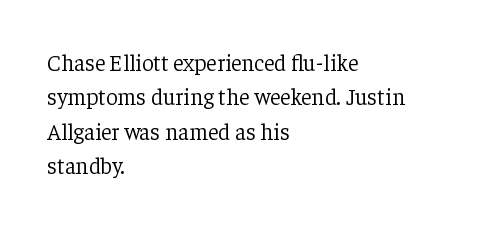
The image shows 23 px text type, upright; set left-aligned, normal line spacing (1.5x), normal letter spacing, not underlined.
